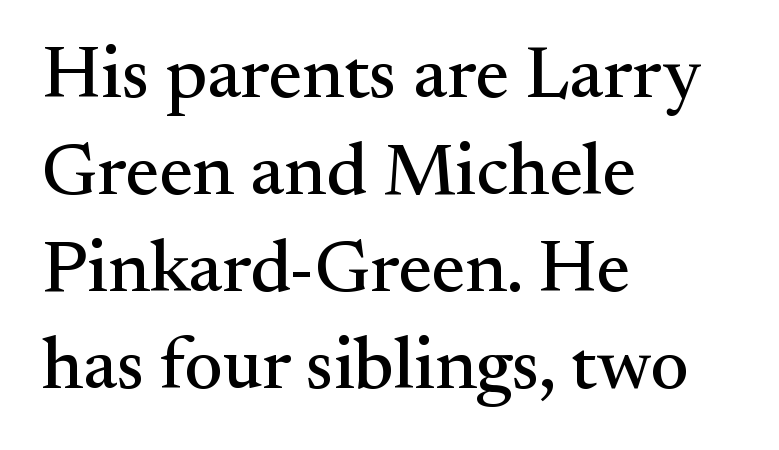
Q: Is the text italic (slanted)? A: No, it is upright.
Q: Is the typeface a serif or a sans-serif typeface? A: Serif.
Q: Is the text underlined? A: No.
Q: How is the paragraph aligned? A: Left-aligned.
Q: Is the spacing between letters normal or unusually wide? A: Normal.
Q: Is the spacing between lines tight, normal or loose? A: Normal.
Q: Width (condensed, normal, or wide)? A: Normal.
Q: Stroke contrast? A: Medium.
Q: x-height? A: Small.
Q: Monospaced? A: No.
